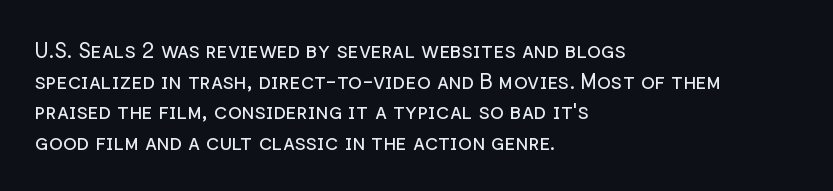
{"italic": "no", "bold": "no", "underline": "no", "align": "left", "line_spacing": "normal", "line_spacing_ratio": 1.46, "letter_spacing": "normal", "letter_spacing_em": 0.0, "glyph_px": 21}
